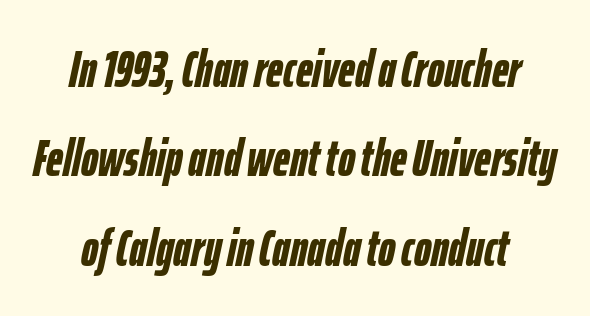
Q: Is the text bold? A: Yes.
Q: Is the text italic (slanted)? A: Yes, it leans right by about 12 degrees.
Q: Is the text underlined? A: No.
Q: How is the paragraph aligned? A: Centered.
Q: Is the spacing between letters normal or unusually wide? A: Normal.
Q: Width (condensed, normal, or wide)? A: Condensed.
Q: Stroke contrast? A: Low.
Q: x-height? A: Medium.
Q: Monospaced? A: No.
